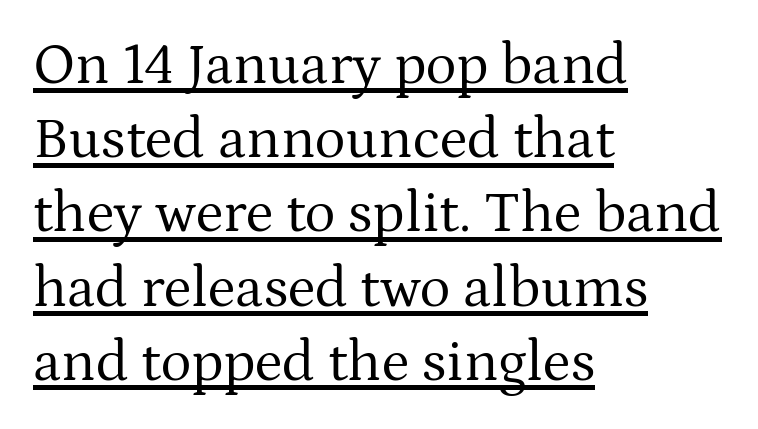
{"serif": "yes", "italic": "no", "bold": "no", "weight": "regular", "width": "normal", "stroke_contrast": "medium", "x_height": "medium", "monospaced": "no", "underline": "yes", "align": "left", "line_spacing": "normal", "line_spacing_ratio": 1.28, "letter_spacing": "normal", "letter_spacing_em": 0.0, "glyph_px": 58}
